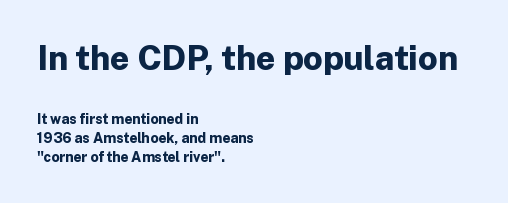
Q: Is the text bold? A: Yes.
Q: Is the text italic (slanted)? A: No, it is upright.
Q: Is the typeface a serif or a sans-serif typeface? A: Sans-serif.
Q: Is the text underlined? A: No.
Q: How is the paragraph aligned? A: Left-aligned.
Q: Is the spacing between letters normal or unusually wide? A: Normal.
Q: Is the spacing between lines tight, normal or loose? A: Normal.
Q: Which block of text is set in a larger size, the first (top) or the second (bottom)? A: The first (top) one.
Q: Width (condensed, normal, or wide)? A: Normal.
Q: Stroke contrast? A: Low.
Q: x-height? A: Medium.
Q: Monospaced? A: No.
